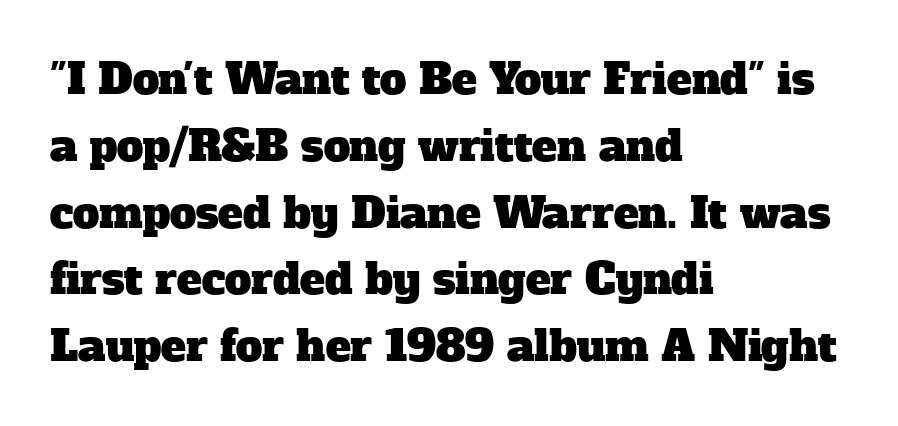
{"serif": "yes", "width": "normal", "stroke_contrast": "low", "x_height": "medium", "monospaced": "no", "underline": "no", "align": "left", "line_spacing": "normal", "line_spacing_ratio": 1.59, "letter_spacing": "normal", "letter_spacing_em": 0.0, "glyph_px": 42}
